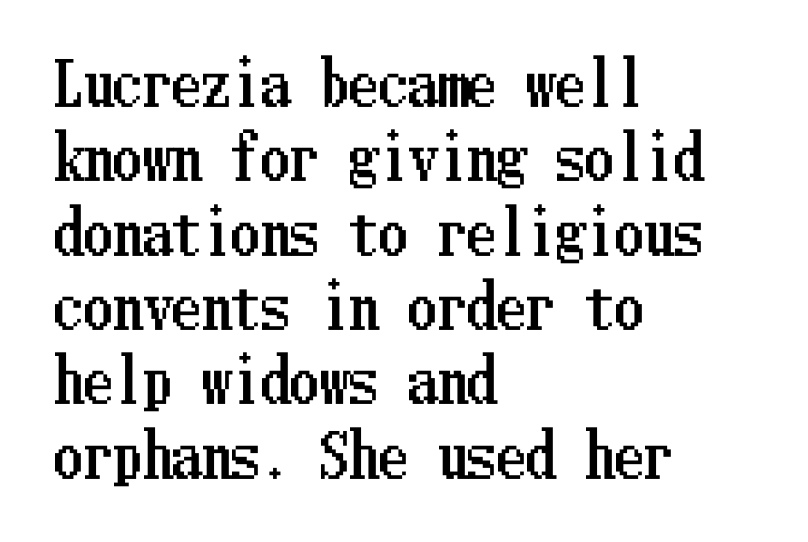
When letters stand straight like this, we call the style roman or upright. The compositor pushed each line to the left boundary. The space beneath each line is pristine and unruled. In terms of letterspacing, this is plain default setting.
